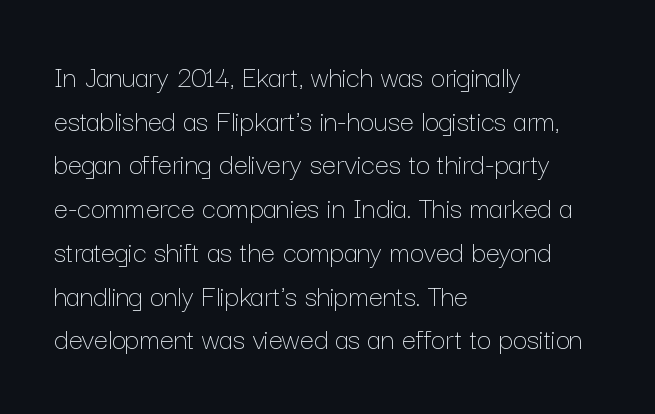
{"italic": "no", "bold": "no", "weight": "thin", "width": "normal", "stroke_contrast": "low", "x_height": "medium", "monospaced": "no", "underline": "no", "align": "left", "line_spacing": "normal", "line_spacing_ratio": 1.41, "letter_spacing": "normal", "letter_spacing_em": 0.0, "glyph_px": 31}
